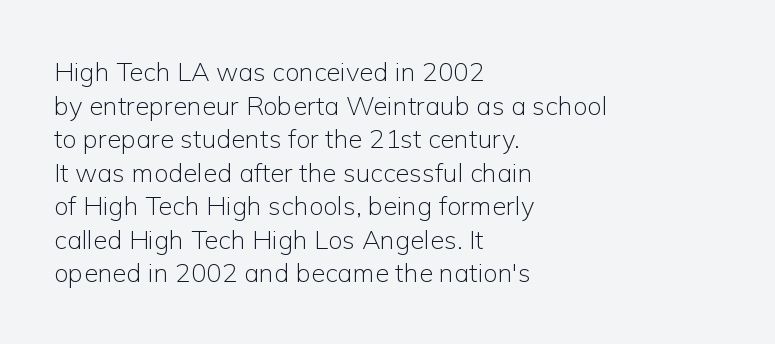
{"italic": "no", "bold": "no", "underline": "no", "align": "left", "line_spacing": "normal", "line_spacing_ratio": 1.29, "letter_spacing": "normal", "letter_spacing_em": 0.0, "glyph_px": 26}
